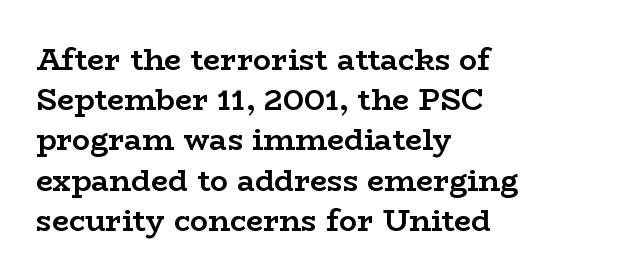
Q: Is the text bold? A: Yes.
Q: Is the text italic (slanted)? A: No, it is upright.
Q: Is the typeface a serif or a sans-serif typeface? A: Serif.
Q: Is the text underlined? A: No.
Q: How is the paragraph aligned? A: Left-aligned.
Q: Is the spacing between letters normal or unusually wide? A: Normal.
Q: Is the spacing between lines tight, normal or loose? A: Normal.
Q: Width (condensed, normal, or wide)? A: Wide.
Q: Stroke contrast? A: Low.
Q: x-height? A: Medium.
Q: Monospaced? A: No.
